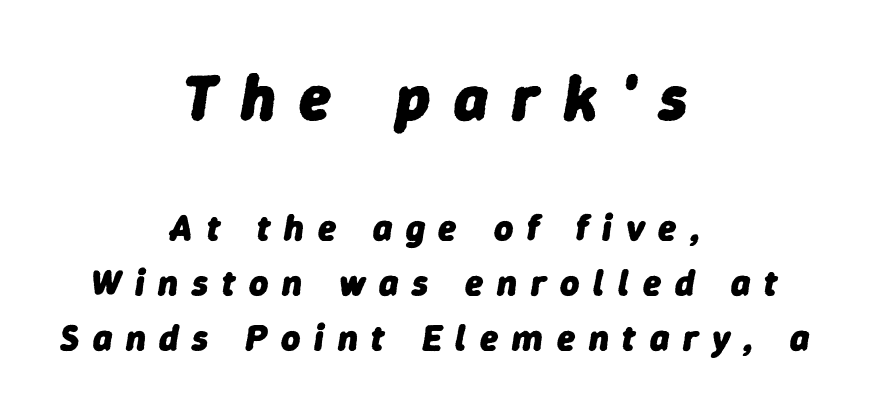
The image shows 65 px heavy type, italic (leaning right); set centered, normal line spacing (1.48x), unusually wide letter spacing (+0.37 em), not underlined; the first (top) block is 1.76x larger; low stroke contrast and a medium x-height.
